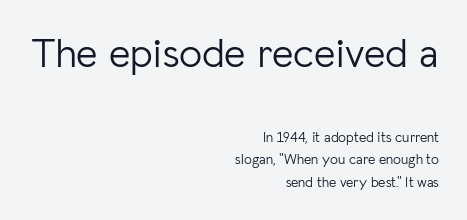
{"serif": "no", "italic": "no", "bold": "no", "weight": "light", "width": "normal", "stroke_contrast": "low", "x_height": "medium", "monospaced": "no", "underline": "no", "align": "right", "line_spacing": "normal", "line_spacing_ratio": 1.63, "letter_spacing": "normal", "letter_spacing_em": 0.0, "larger_block": "first", "size_ratio": 2.93, "glyph_px": 41}
